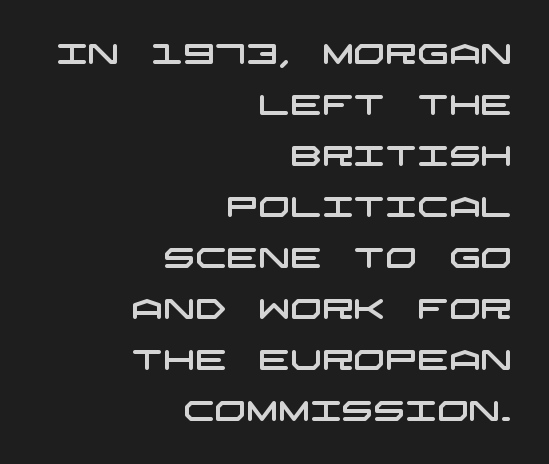
{"serif": "no", "width": "wide", "stroke_contrast": "low", "x_height": "large", "underline": "no", "align": "right", "line_spacing_ratio": 1.82, "letter_spacing": "normal", "letter_spacing_em": 0.0, "glyph_px": 28}
